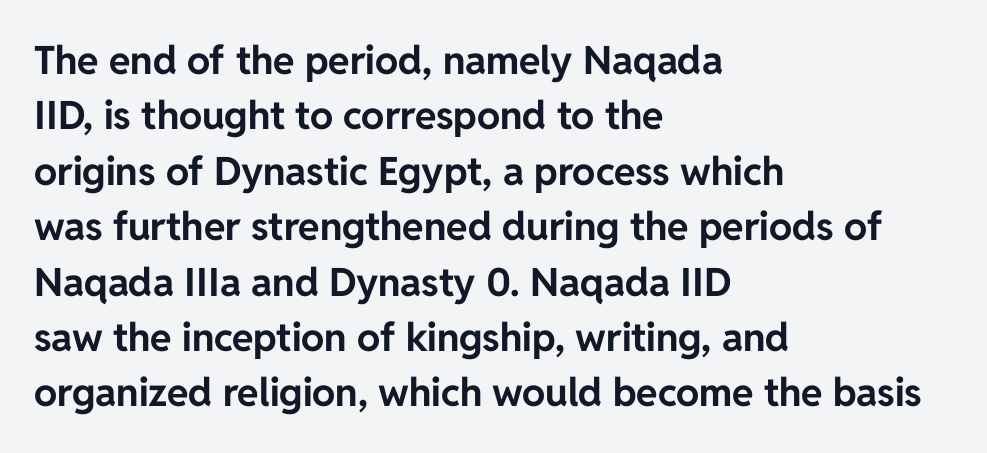
Is the type bold? Yes — the strokes are clearly thick and heavy. The rendering uses a moderate line-height, typical for paragraphs. The axis of the letterforms is exactly vertical. The area under the type is left untouched. A classic flush-left, rag-right setting is used for this passage.
